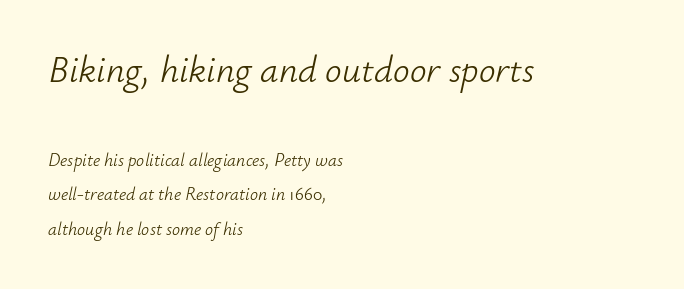
{"italic": "yes", "lean": "right", "slant_degrees": 12, "bold": "no", "weight": "light", "width": "normal", "stroke_contrast": "low", "x_height": "small", "monospaced": "no", "underline": "no", "align": "left", "line_spacing": "loose", "line_spacing_ratio": 1.92, "letter_spacing": "normal", "letter_spacing_em": 0.0, "larger_block": "first", "size_ratio": 2.06, "glyph_px": 37}
